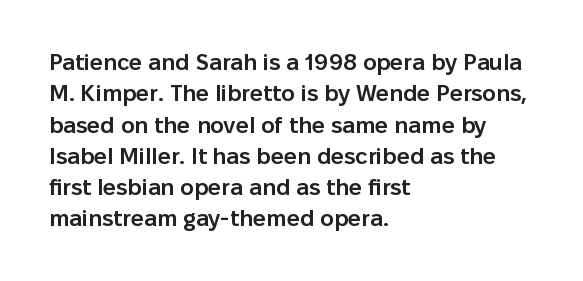
The image shows 23 px text type, upright; set left-aligned, normal line spacing (1.36x), normal letter spacing, not underlined.
